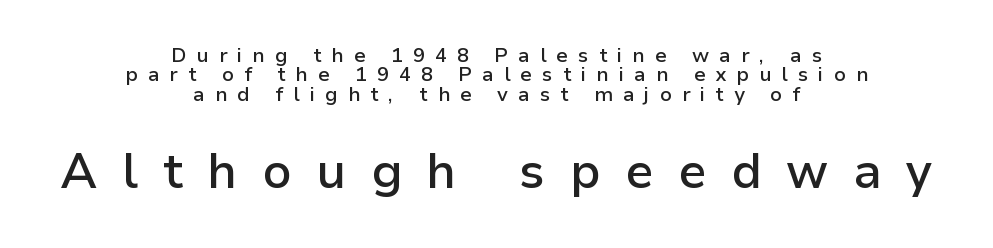
The image shows 49 px semibold sans-serif type, upright; set centered, tight line spacing (0.97x), unusually wide letter spacing (+0.5 em), not underlined; the second (bottom) block is 2.45x larger; low stroke contrast and a medium x-height.
